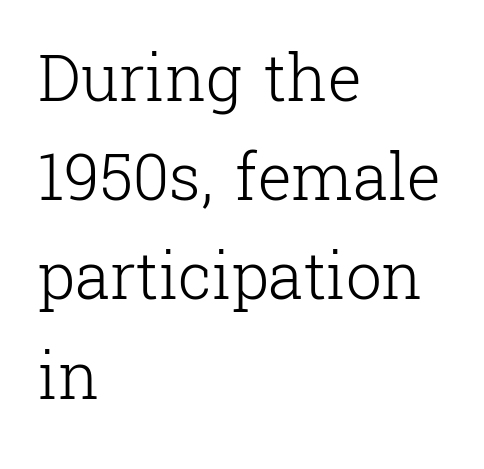
{"serif": "yes", "italic": "no", "bold": "no", "weight": "light", "width": "normal", "stroke_contrast": "low", "x_height": "medium", "monospaced": "no", "underline": "no", "align": "left", "line_spacing": "normal", "line_spacing_ratio": 1.55, "letter_spacing": "normal", "letter_spacing_em": 0.0, "glyph_px": 64}
